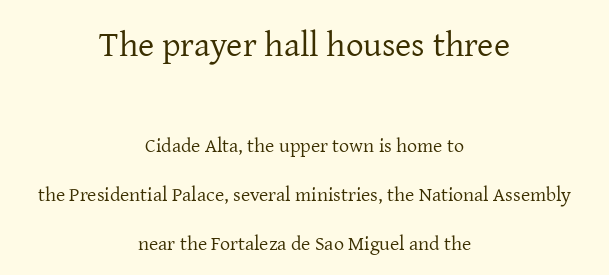
Q: Is the text bold? A: No.
Q: Is the text italic (slanted)? A: No, it is upright.
Q: Is the typeface a serif or a sans-serif typeface? A: Serif.
Q: Is the text underlined? A: No.
Q: How is the paragraph aligned? A: Centered.
Q: Is the spacing between letters normal or unusually wide? A: Normal.
Q: Is the spacing between lines tight, normal or loose? A: Loose.
Q: Which block of text is set in a larger size, the first (top) or the second (bottom)? A: The first (top) one.
Q: Width (condensed, normal, or wide)? A: Normal.
Q: Stroke contrast? A: Low.
Q: x-height? A: Medium.
Q: Monospaced? A: No.
